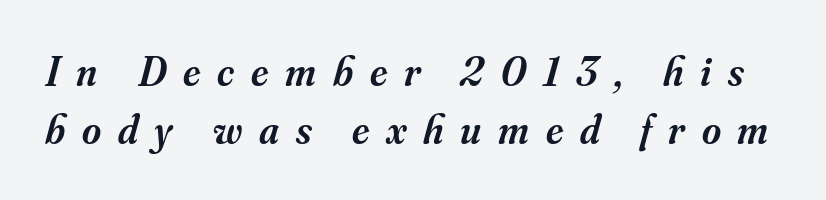
The image shows 41 px semibold serif type, italic (leaning right); set normal line spacing (1.41x), unusually wide letter spacing (+0.41 em), not underlined; medium stroke contrast and a small x-height.
